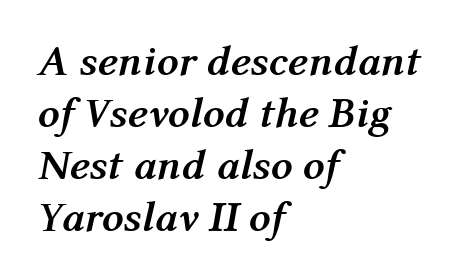
The image shows 43 px semibold type, italic (leaning right); set left-aligned, line spacing 1.21x, normal letter spacing, not underlined; medium stroke contrast and a medium x-height.
